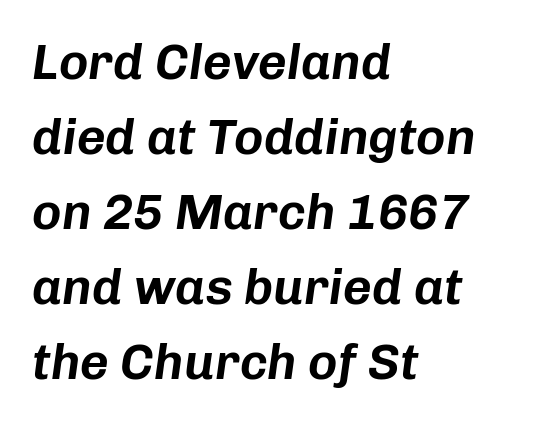
Q: Is the text italic (slanted)? A: Yes, it leans right by about 8 degrees.
Q: Is the text underlined? A: No.
Q: How is the paragraph aligned? A: Left-aligned.
Q: Is the spacing between letters normal or unusually wide? A: Normal.
Q: Is the spacing between lines tight, normal or loose? A: Normal.
Q: Width (condensed, normal, or wide)? A: Normal.
Q: Stroke contrast? A: Low.
Q: x-height? A: Medium.
Q: Monospaced? A: No.
